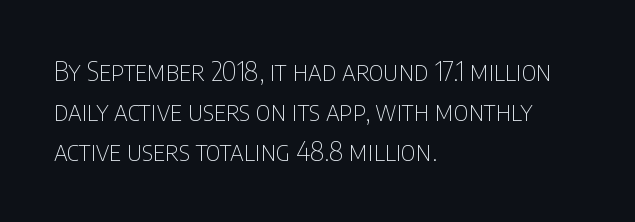
Q: Is the text bold? A: No.
Q: Is the text italic (slanted)? A: No, it is upright.
Q: Is the text underlined? A: No.
Q: How is the paragraph aligned? A: Left-aligned.
Q: Is the spacing between letters normal or unusually wide? A: Normal.
Q: Is the spacing between lines tight, normal or loose? A: Normal.
